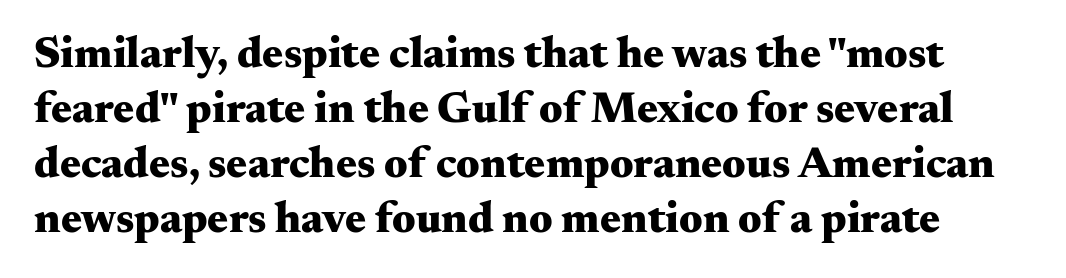
{"serif": "yes", "italic": "no", "bold": "yes", "weight": "heavy", "width": "wide", "stroke_contrast": "medium", "x_height": "small", "monospaced": "no", "underline": "no", "line_spacing": "normal", "line_spacing_ratio": 1.25, "letter_spacing": "normal", "letter_spacing_em": 0.0, "glyph_px": 44}
